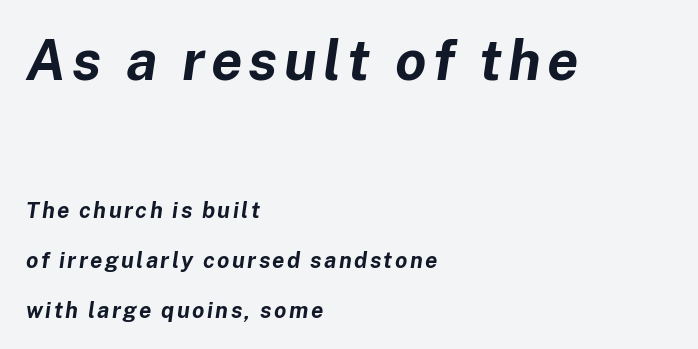
Line beginnings align vertically; line endings do not. The rendering applies a slant to the glyphs. Has an underline been added? It has not. The composition opens big and finishes small. This sample trades compactness for vertical openness between lines. Spacing verdict: proportional, widths tailored to each character.
